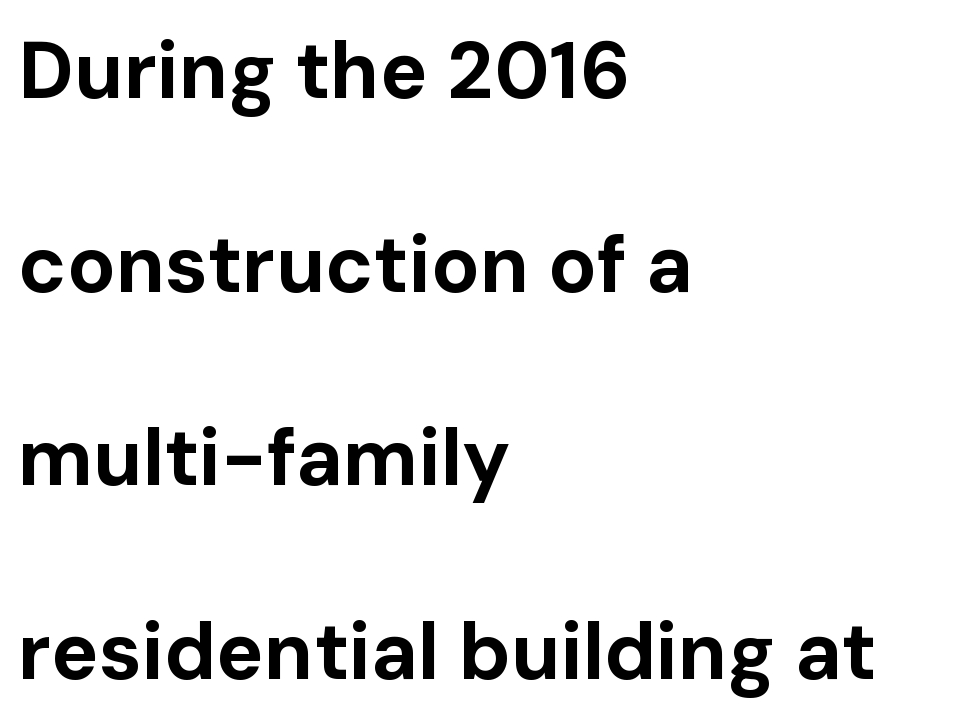
Q: Is the text bold? A: Yes.
Q: Is the text italic (slanted)? A: No, it is upright.
Q: Is the typeface a serif or a sans-serif typeface? A: Sans-serif.
Q: Is the text underlined? A: No.
Q: How is the paragraph aligned? A: Left-aligned.
Q: Is the spacing between letters normal or unusually wide? A: Normal.
Q: Is the spacing between lines tight, normal or loose? A: Loose.
Q: Width (condensed, normal, or wide)? A: Normal.
Q: Stroke contrast? A: Low.
Q: x-height? A: Medium.
Q: Monospaced? A: No.
